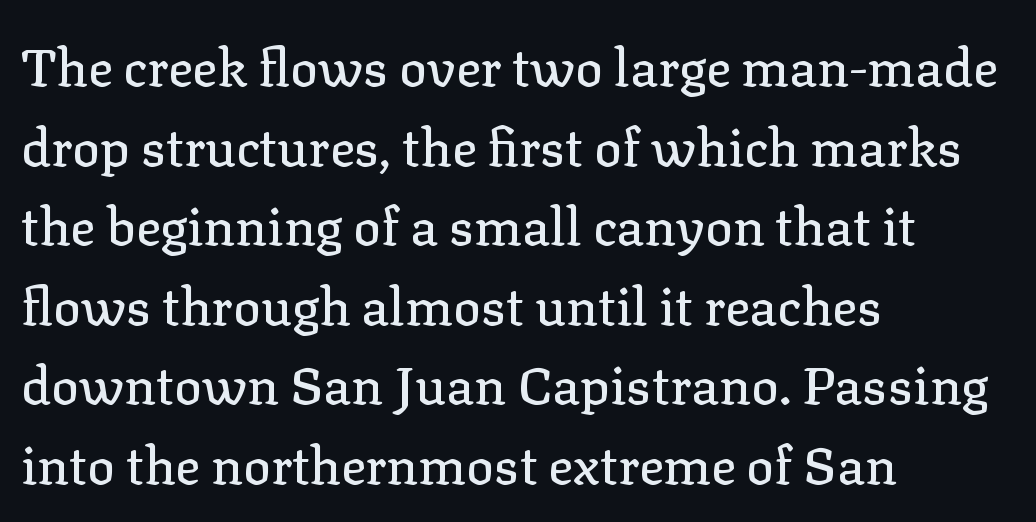
Each letter's strokes conclude with small projecting serifs. Short note: letters normally spaced. The letters stand upright; this is a roman face. A normal amount of white space separates one row of letters from the next. The letters advance in unequal steps, a hallmark of proportional type. Clear beneath every line of the passage.
